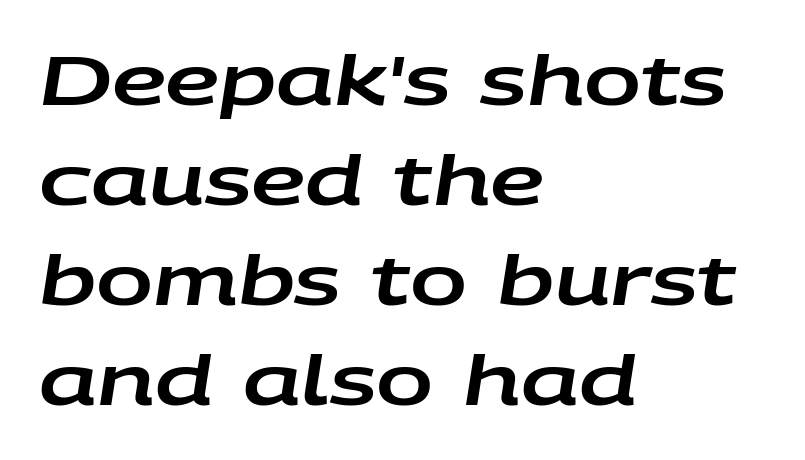
The image shows 68 px wide type, italic (leaning right); set left-aligned, normal line spacing (1.47x), normal letter spacing, not underlined; low stroke contrast and a large x-height.
